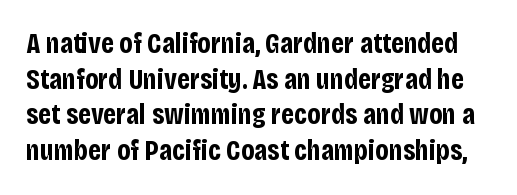
The image shows 29 px bold, condensed sans-serif type, upright; set line spacing 1.23x, normal letter spacing, not underlined; low stroke contrast and a large x-height.
